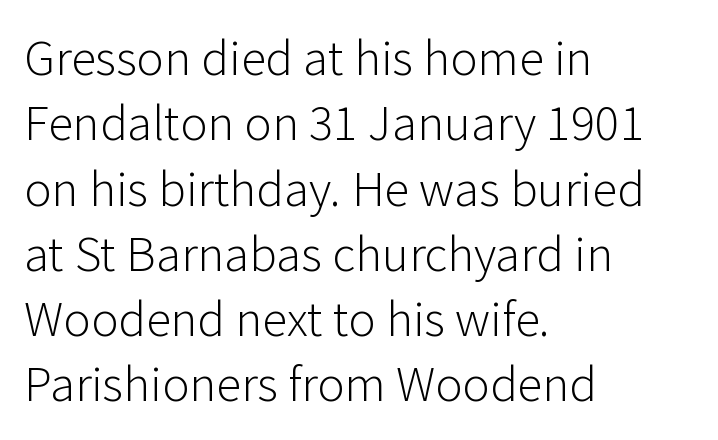
You could not count columns in this text — the font is proportionally spaced. A bare baseline throughout the passage. Think standard paragraph weight, or any step lighter than that. Tracking here is standard; glyphs follow each other at the usual distance. Rows of type keep a routine distance in the vertical direction.
